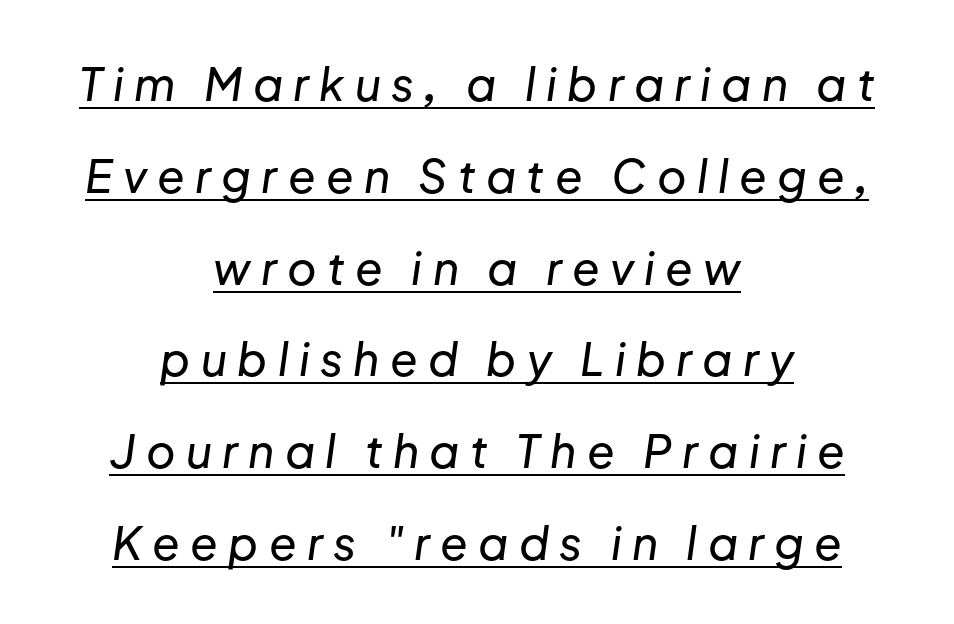
{"italic": "yes", "lean": "right", "slant_degrees": 8, "width": "normal", "stroke_contrast": "low", "x_height": "medium", "monospaced": "no", "underline": "yes", "align": "center", "line_spacing": "loose", "line_spacing_ratio": 2.04, "letter_spacing": "wide", "letter_spacing_em": 0.23, "glyph_px": 45}
